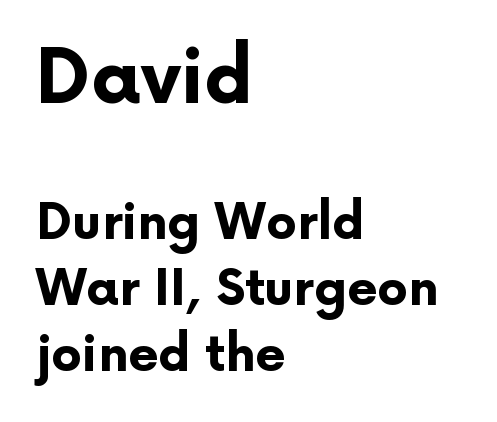
Q: Is the text bold? A: Yes.
Q: Is the text italic (slanted)? A: No, it is upright.
Q: Is the typeface a serif or a sans-serif typeface? A: Sans-serif.
Q: Is the text underlined? A: No.
Q: How is the paragraph aligned? A: Left-aligned.
Q: Is the spacing between letters normal or unusually wide? A: Normal.
Q: Is the spacing between lines tight, normal or loose? A: Normal.
Q: Which block of text is set in a larger size, the first (top) or the second (bottom)? A: The first (top) one.
Q: Width (condensed, normal, or wide)? A: Normal.
Q: Stroke contrast? A: Low.
Q: x-height? A: Medium.
Q: Monospaced? A: No.
